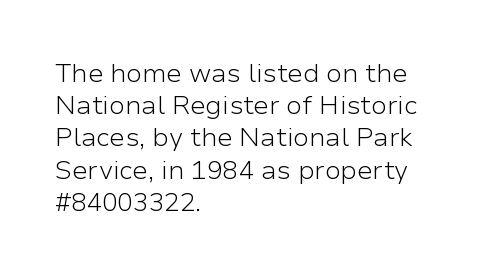
The image shows 26 px text type, upright; set left-aligned, line spacing 1.24x, normal letter spacing, not underlined.
